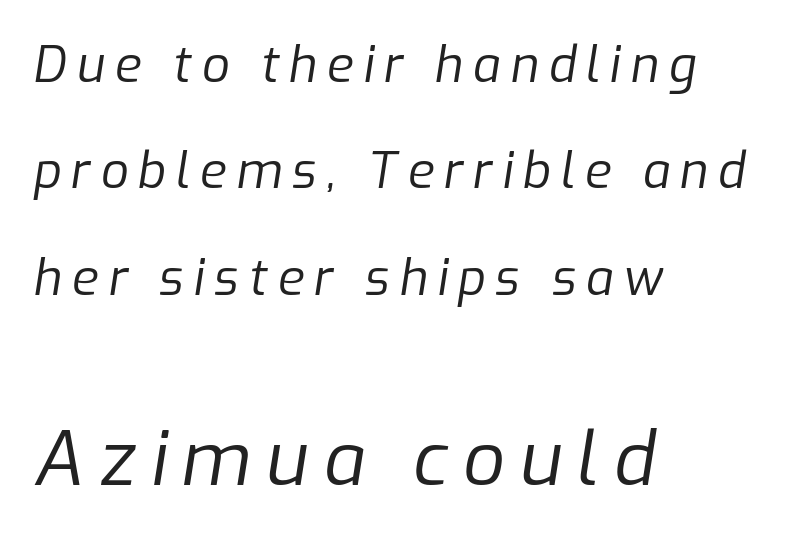
{"italic": "yes", "lean": "right", "slant_degrees": 9, "bold": "no", "weight": "regular", "width": "normal", "stroke_contrast": "low", "x_height": "medium", "monospaced": "no", "underline": "no", "align": "left", "line_spacing": "loose", "line_spacing_ratio": 2.17, "letter_spacing": "wide", "letter_spacing_em": 0.2, "larger_block": "second", "size_ratio": 1.51, "glyph_px": 74}
